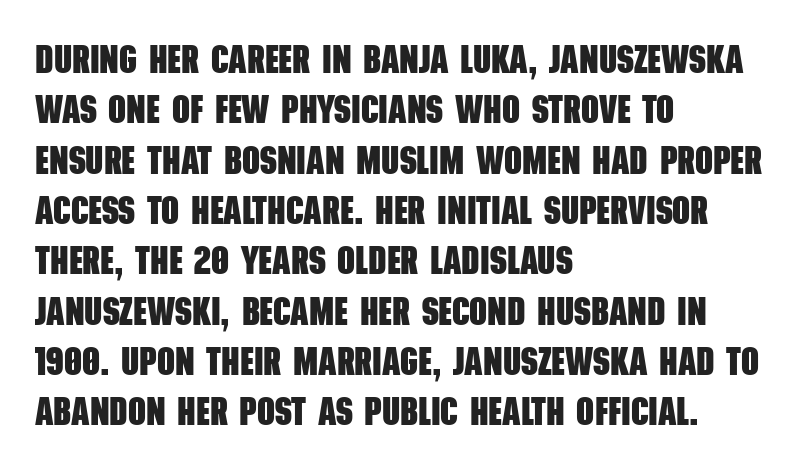
In terms of letterspacing, this is plain default setting. What's the leading like? Ordinary, nothing unusual. Each letter keeps its own natural width here, so spacing adapts to shape. The rendering anchors every line to the left-hand side.
